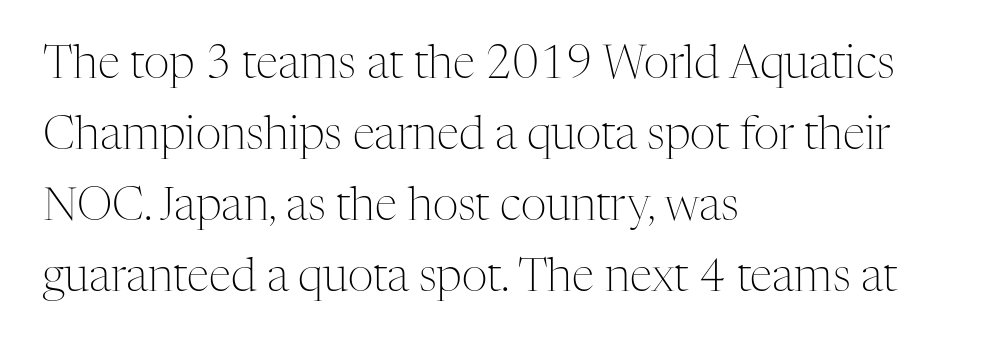
The image shows 45 px light serif type, upright; set left-aligned, normal line spacing (1.58x), normal letter spacing, not underlined; medium stroke contrast and a medium x-height.
